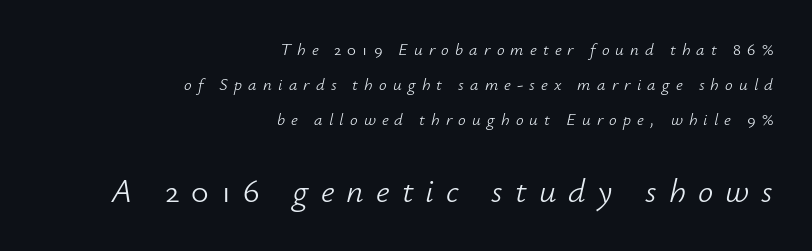
{"italic": "yes", "lean": "right", "slant_degrees": 12, "bold": "no", "weight": "light", "width": "normal", "stroke_contrast": "low", "x_height": "small", "monospaced": "no", "underline": "no", "align": "right", "line_spacing": "loose", "line_spacing_ratio": 2.05, "letter_spacing": "wide", "letter_spacing_em": 0.36, "larger_block": "second", "size_ratio": 2.0, "glyph_px": 34}
